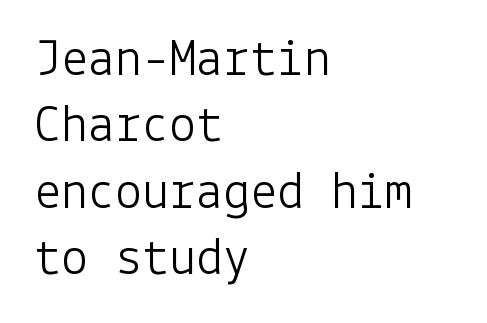
The image shows 54 px light sans-serif type, upright; set left-aligned, line spacing 1.23x, normal letter spacing, not underlined; low stroke contrast and a medium x-height.
